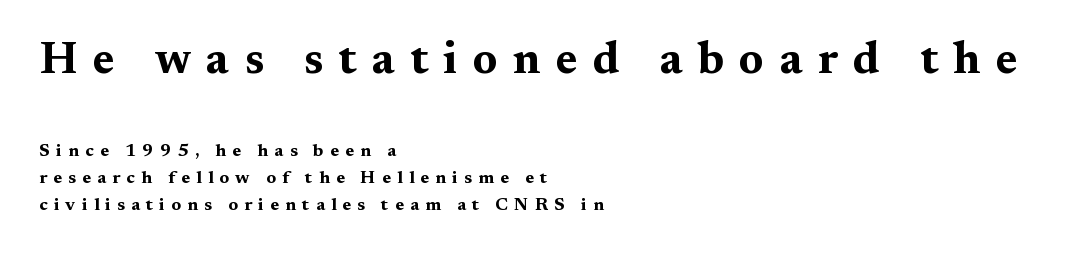
{"serif": "yes", "italic": "no", "bold": "yes", "weight": "bold", "width": "wide", "stroke_contrast": "medium", "x_height": "medium", "monospaced": "no", "underline": "no", "align": "left", "line_spacing": "normal", "line_spacing_ratio": 1.5, "letter_spacing": "wide", "letter_spacing_em": 0.34, "larger_block": "first", "size_ratio": 2.5, "glyph_px": 45}
